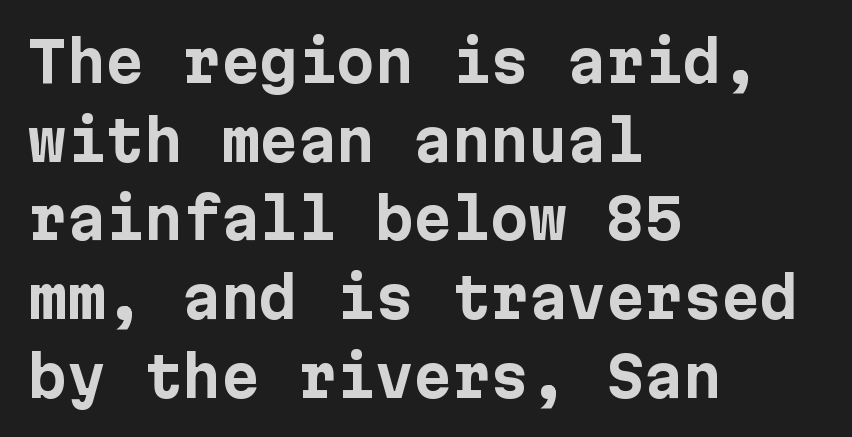
Q: Is the text bold? A: Yes.
Q: Is the text italic (slanted)? A: No, it is upright.
Q: Is the typeface a serif or a sans-serif typeface? A: Sans-serif.
Q: Is the text underlined? A: No.
Q: How is the paragraph aligned? A: Left-aligned.
Q: Is the spacing between letters normal or unusually wide? A: Normal.
Q: Is the spacing between lines tight, normal or loose? A: Normal.
Q: Width (condensed, normal, or wide)? A: Normal.
Q: Stroke contrast? A: Low.
Q: x-height? A: Medium.
